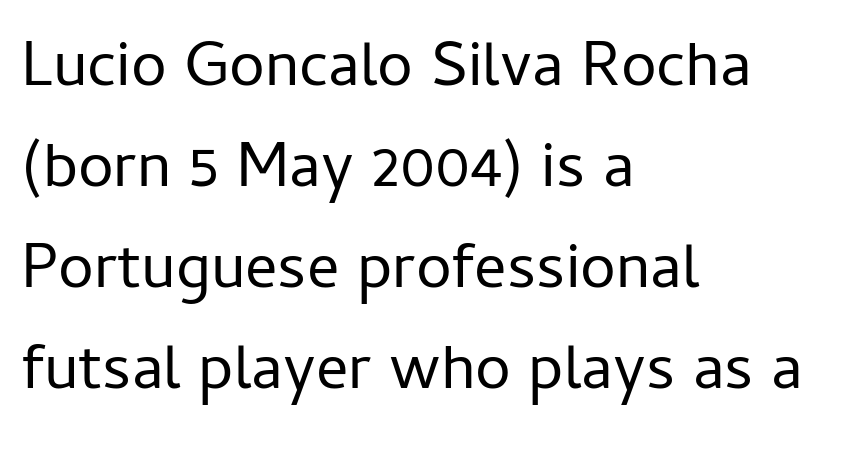
The image shows 64 px regular-weight sans-serif type, upright; set left-aligned, normal line spacing (1.58x), normal letter spacing, not underlined; low stroke contrast and a medium x-height.
